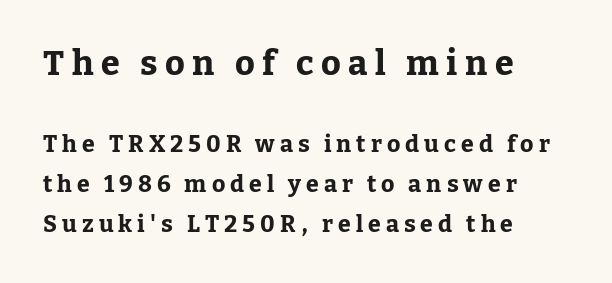
Q: Is the text bold? A: Yes.
Q: Is the text italic (slanted)? A: No, it is upright.
Q: Is the typeface a serif or a sans-serif typeface? A: Serif.
Q: Is the text underlined? A: No.
Q: How is the paragraph aligned? A: Left-aligned.
Q: Is the spacing between letters normal or unusually wide? A: Unusually wide.
Q: Which block of text is set in a larger size, the first (top) or the second (bottom)? A: The first (top) one.
Q: Width (condensed, normal, or wide)? A: Normal.
Q: Stroke contrast? A: Low.
Q: x-height? A: Medium.
Q: Monospaced? A: No.
